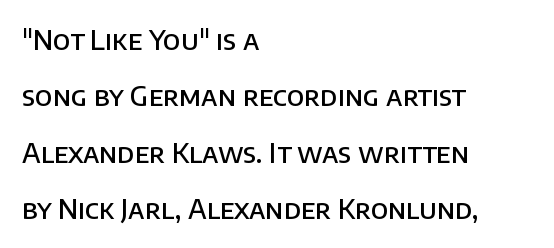
Nobody drew a line under any word here. Nothing unusual about the tracking: characters are spaced as the font intends. You could fit nearly another row in the gap between these rows. Style check: upright.
